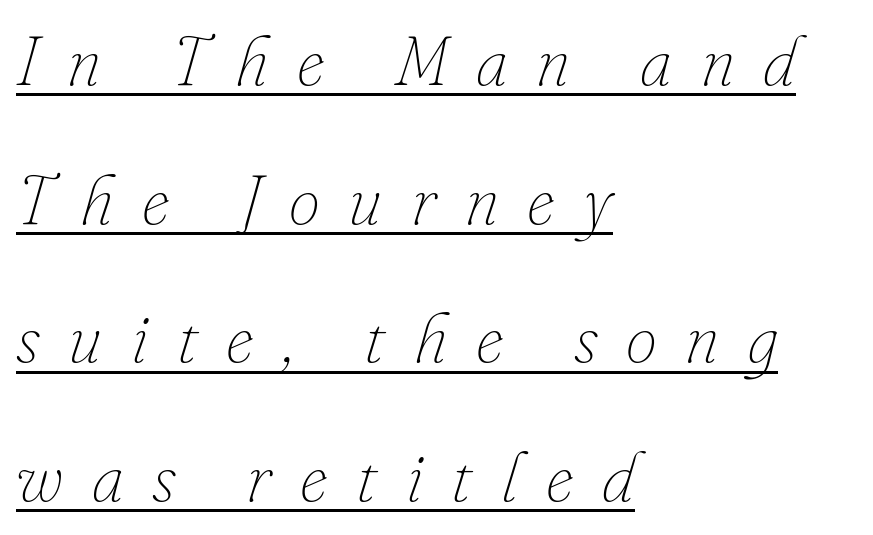
{"italic": "yes", "lean": "right", "slant_degrees": 16, "bold": "no", "weight": "thin", "width": "normal", "stroke_contrast": "low", "x_height": "small", "monospaced": "no", "underline": "yes", "align": "left", "line_spacing": "loose", "line_spacing_ratio": 1.98, "letter_spacing": "wide", "letter_spacing_em": 0.41, "glyph_px": 70}
